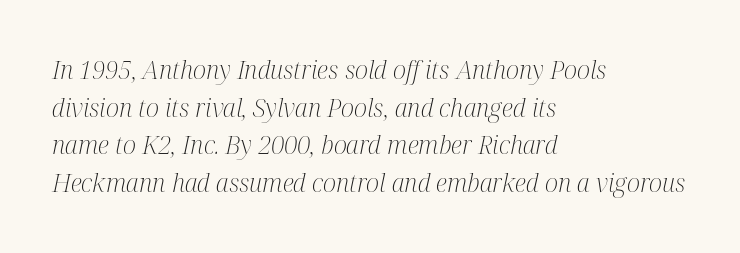
{"italic": "yes", "lean": "right", "slant_degrees": 12, "bold": "no", "underline": "no", "align": "left", "line_spacing": "normal", "line_spacing_ratio": 1.51, "letter_spacing": "normal", "letter_spacing_em": 0.0, "glyph_px": 25}
